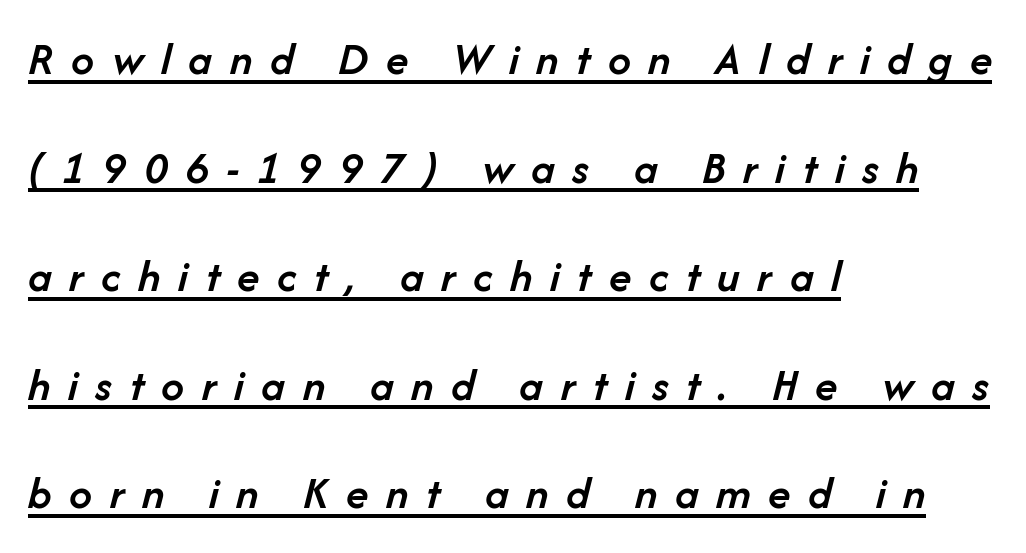
Glyph-to-glyph distance is far greater than everyday printed text. How heavy is the stroke? Medium-heavy — a semibold, shy of bold. Students, observe: this is what heavily led, spacious text looks like. Proportional: the letters do not fall into vertical columns.
